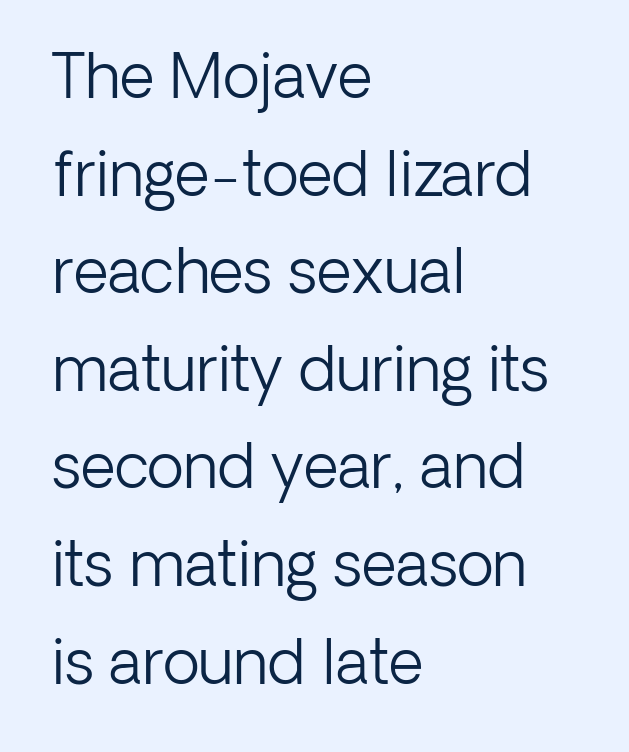
The image shows 61 px light sans-serif type, upright; set left-aligned, normal line spacing (1.6x), normal letter spacing, not underlined; low stroke contrast and a medium x-height.
